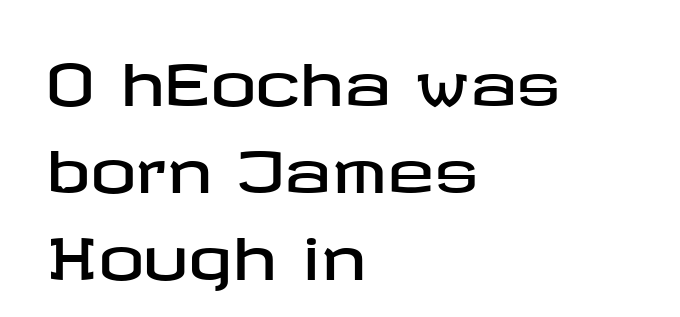
The image shows 57 px wide sans-serif type, upright; set left-aligned, normal line spacing (1.53x), normal letter spacing, not underlined; low stroke contrast and a medium x-height.
